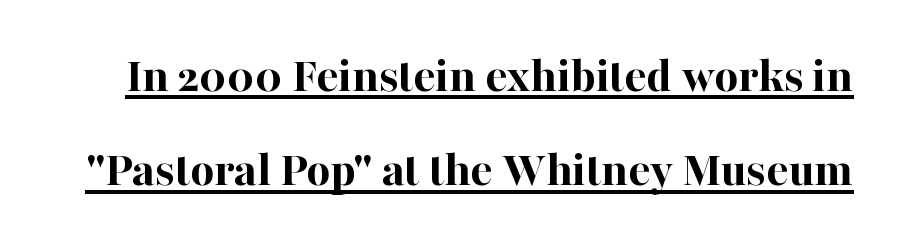
{"serif": "yes", "italic": "no", "bold": "yes", "weight": "bold", "width": "normal", "stroke_contrast": "high", "x_height": "medium", "monospaced": "no", "underline": "yes", "line_spacing_ratio": 1.85, "letter_spacing": "normal", "letter_spacing_em": 0.0, "glyph_px": 51}
